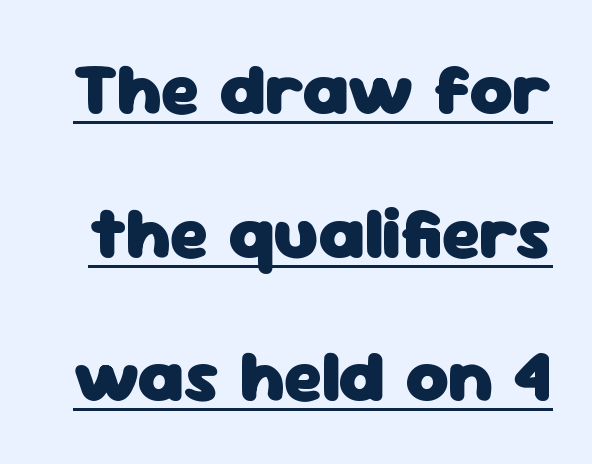
The image shows 74 px heavy sans-serif type, upright; set loose line spacing (1.94x), normal letter spacing, underlined; low stroke contrast and a medium x-height.
